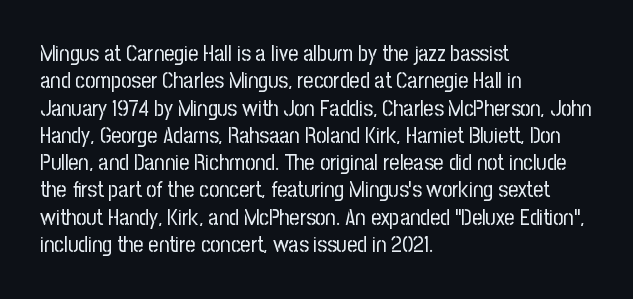
Rendered with straight, roman letterforms. Weight: not bold — regular or lighter. Words appear dense and cohesive because spacing is normal. Horizontal alignment here is leftward, the default for most running prose. A clean baseline with only descenders dipping below it.
